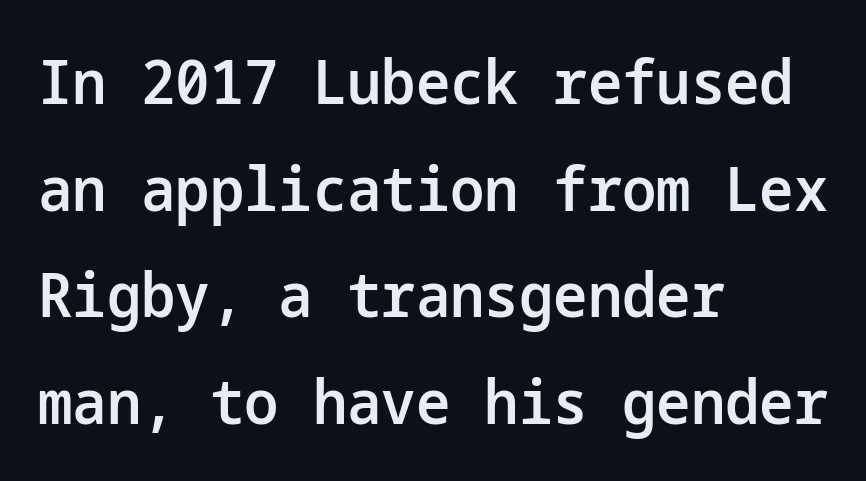
The font's upright variant was chosen for this text. The letters sit at their default tracking, neither squeezed nor spread. No word sits above an underline. Serifs: no, the terminals of the letterforms are clean. Short and long lines alike share a common starting point at left. Heft: intermediate — a semibold.
